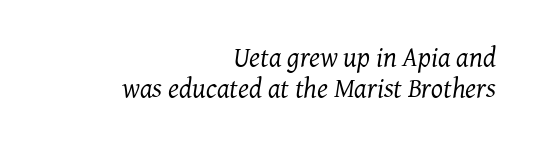
{"serif": "yes", "italic": "yes", "lean": "right", "slant_degrees": 7, "bold": "no", "weight": "regular", "width": "normal", "stroke_contrast": "medium", "x_height": "medium", "monospaced": "no", "underline": "no", "align": "right", "line_spacing": "tight", "line_spacing_ratio": 1.09, "letter_spacing": "normal", "letter_spacing_em": 0.0, "glyph_px": 28}
